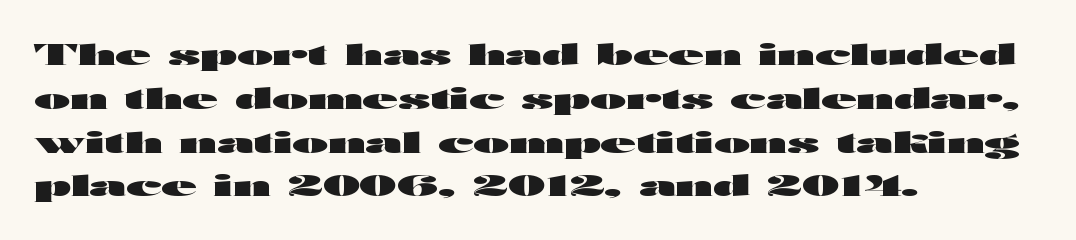
Q: Is the text bold? A: Yes.
Q: Is the text italic (slanted)? A: No, it is upright.
Q: Is the typeface a serif or a sans-serif typeface? A: Sans-serif.
Q: Is the text underlined? A: No.
Q: How is the paragraph aligned? A: Left-aligned.
Q: Is the spacing between letters normal or unusually wide? A: Normal.
Q: Is the spacing between lines tight, normal or loose? A: Normal.
Q: Width (condensed, normal, or wide)? A: Wide.
Q: Stroke contrast? A: High.
Q: x-height? A: Medium.
Q: Monospaced? A: No.
